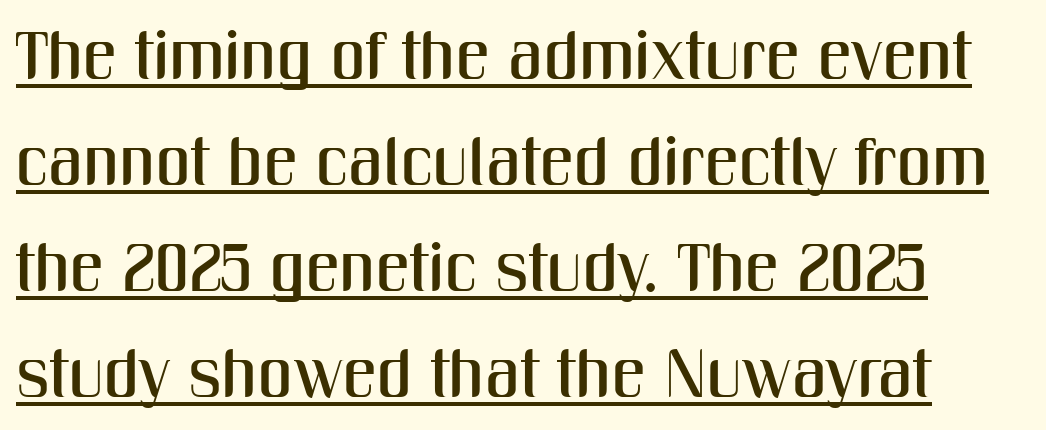
{"serif": "no", "italic": "no", "width": "condensed", "stroke_contrast": "medium", "x_height": "medium", "monospaced": "no", "underline": "yes", "align": "left", "line_spacing": "normal", "line_spacing_ratio": 1.56, "letter_spacing": "normal", "letter_spacing_em": 0.0, "glyph_px": 68}
